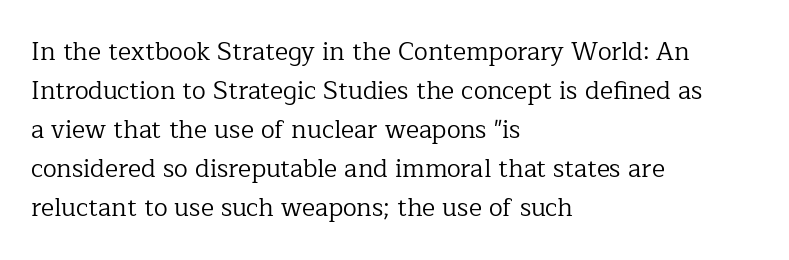
The space between consecutive lines is moderate. In terms of letterspacing, this is plain default setting. This rendering features lettering with no underline. Is the stroke heavy? The answer is a plain regular-or-lighter.
